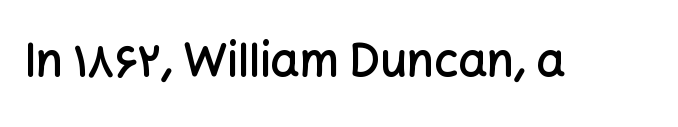
Q: Is the text bold? A: Semi-bold.
Q: Is the text italic (slanted)? A: No, it is upright.
Q: Is the typeface a serif or a sans-serif typeface? A: Sans-serif.
Q: Is the text underlined? A: No.
Q: Is the spacing between letters normal or unusually wide? A: Normal.
Q: Width (condensed, normal, or wide)? A: Normal.
Q: Stroke contrast? A: Low.
Q: x-height? A: Medium.
Q: Monospaced? A: No.
